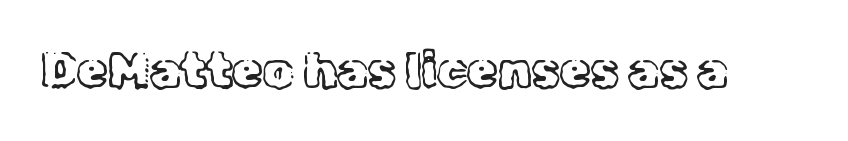
{"serif": "yes", "italic": "no", "bold": "no", "weight": "light", "width": "normal", "x_height": "medium", "monospaced": "no", "underline": "no", "letter_spacing": "normal", "letter_spacing_em": 0.0, "glyph_px": 49}
